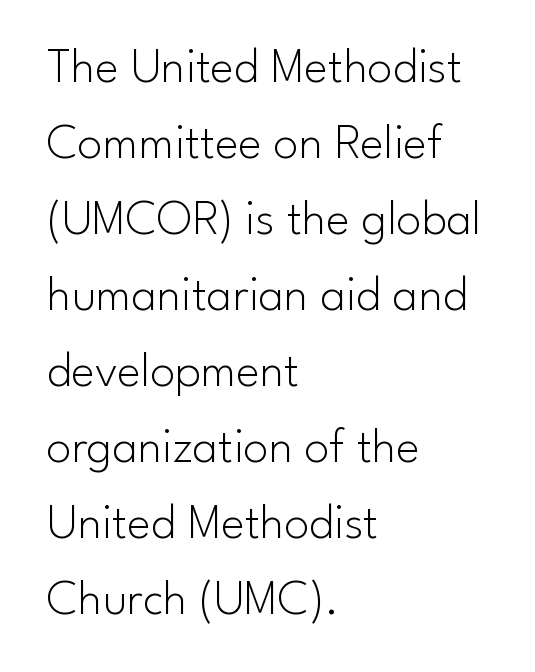
Q: Is the text bold? A: No.
Q: Is the text italic (slanted)? A: No, it is upright.
Q: Is the typeface a serif or a sans-serif typeface? A: Sans-serif.
Q: Is the text underlined? A: No.
Q: How is the paragraph aligned? A: Left-aligned.
Q: Is the spacing between letters normal or unusually wide? A: Normal.
Q: Is the spacing between lines tight, normal or loose? A: Normal.
Q: Width (condensed, normal, or wide)? A: Normal.
Q: Stroke contrast? A: Low.
Q: x-height? A: Small.
Q: Monospaced? A: No.
